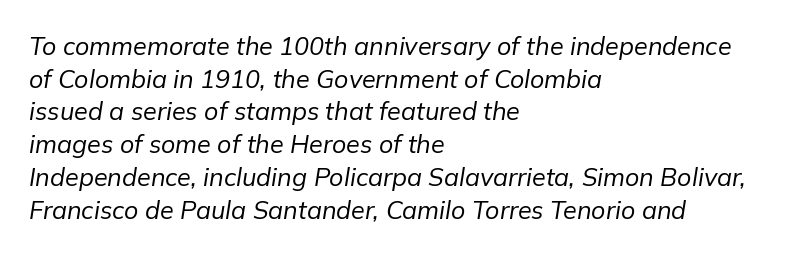
Q: Is the text bold? A: No.
Q: Is the text italic (slanted)? A: Yes, it leans right by about 9 degrees.
Q: Is the text underlined? A: No.
Q: How is the paragraph aligned? A: Left-aligned.
Q: Is the spacing between letters normal or unusually wide? A: Normal.
Q: Is the spacing between lines tight, normal or loose? A: Normal.
